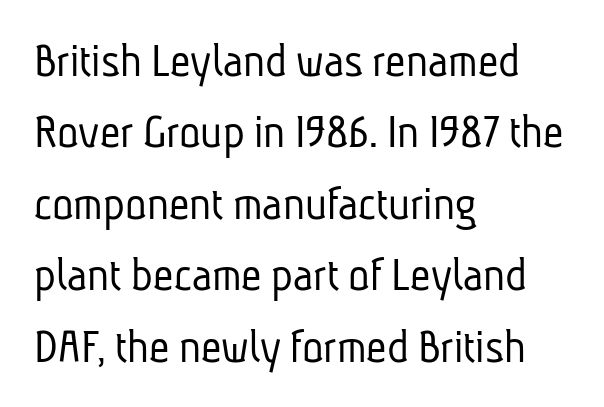
{"serif": "no", "bold": "no", "weight": "light", "width": "condensed", "stroke_contrast": "low", "x_height": "medium", "monospaced": "no", "underline": "no", "align": "left", "line_spacing": "normal", "line_spacing_ratio": 1.43, "letter_spacing": "normal", "letter_spacing_em": 0.0, "glyph_px": 50}
